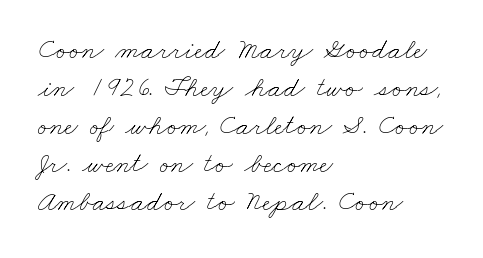
{"bold": "no", "weight": "thin", "width": "wide", "stroke_contrast": "low", "x_height": "small", "monospaced": "no", "underline": "no", "align": "left", "line_spacing": "normal", "line_spacing_ratio": 1.31, "letter_spacing": "normal", "letter_spacing_em": 0.0, "glyph_px": 29}
